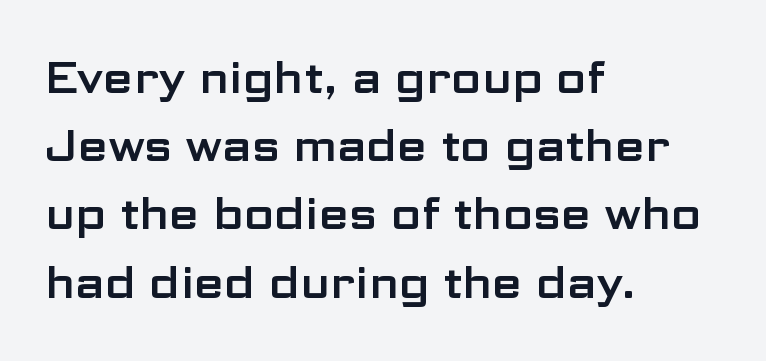
Notice how the passage keeps a crisp vertical edge on the left only. Do the characters align in a grid? No, the font is proportional. The axis of the letterforms is exactly vertical. No feet cap the strokes, marking this as sans-serif type. No extra tracking has been applied to these lines. Quick note: underline off.
